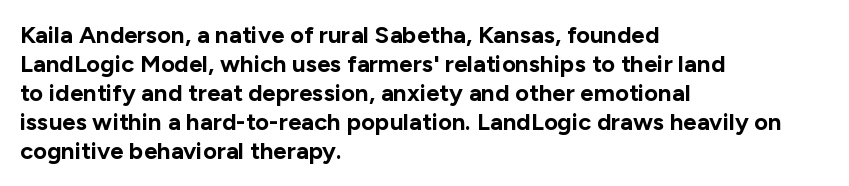
Bold? Absolutely — the strokes are thick and heavy. These lines are set flush left with a ragged right edge. Each row of text sits above clean, open space. There is no visible air inserted between adjacent glyphs. The type sits square on the baseline with zero lean.
